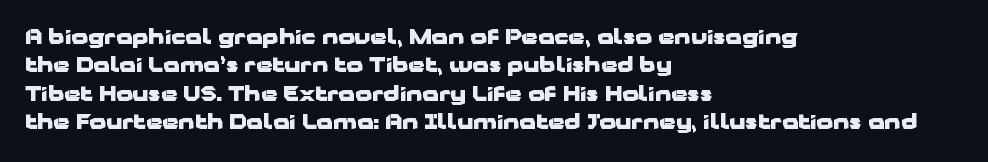
{"italic": "no", "bold": "yes", "underline": "no", "align": "left", "line_spacing": "normal", "line_spacing_ratio": 1.35, "letter_spacing": "normal", "letter_spacing_em": 0.0, "glyph_px": 21}
